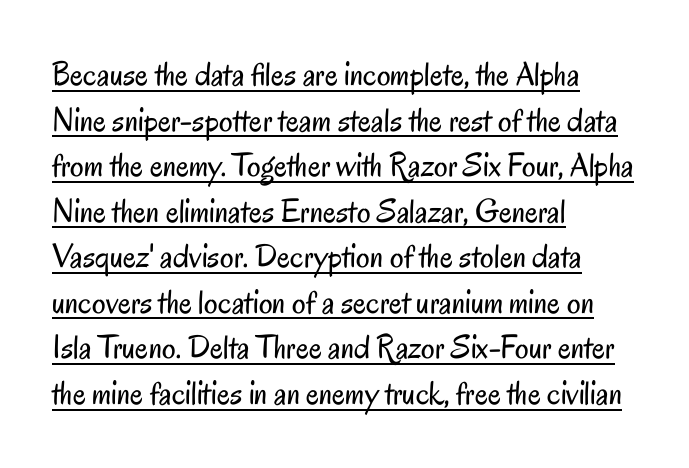
The image shows 34 px regular-weight, condensed sans-serif type, upright; set left-aligned, normal line spacing (1.34x), normal letter spacing, underlined; low stroke contrast and a small x-height.
